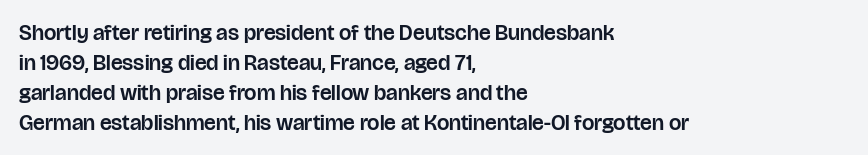
Q: Is the text italic (slanted)? A: No, it is upright.
Q: Is the text underlined? A: No.
Q: How is the paragraph aligned? A: Left-aligned.
Q: Is the spacing between letters normal or unusually wide? A: Normal.
Q: Is the spacing between lines tight, normal or loose? A: Normal.
